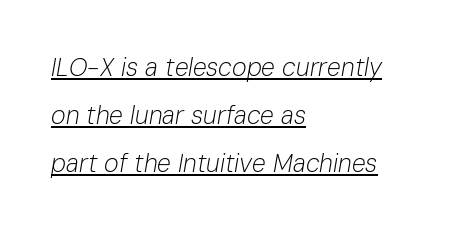
{"italic": "yes", "lean": "right", "slant_degrees": 10, "bold": "no", "underline": "yes", "align": "left", "line_spacing": "loose", "line_spacing_ratio": 1.92, "letter_spacing": "normal", "letter_spacing_em": 0.0, "glyph_px": 25}
